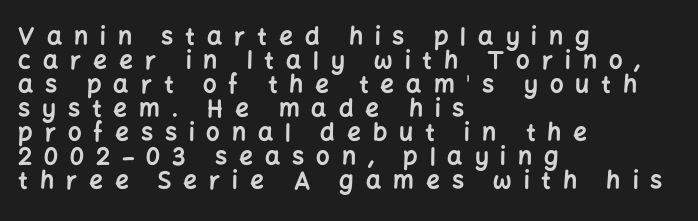
The image shows 24 px bold type, upright; set left-aligned, tight line spacing (1.0x), unusually wide letter spacing (+0.5 em), not underlined.
